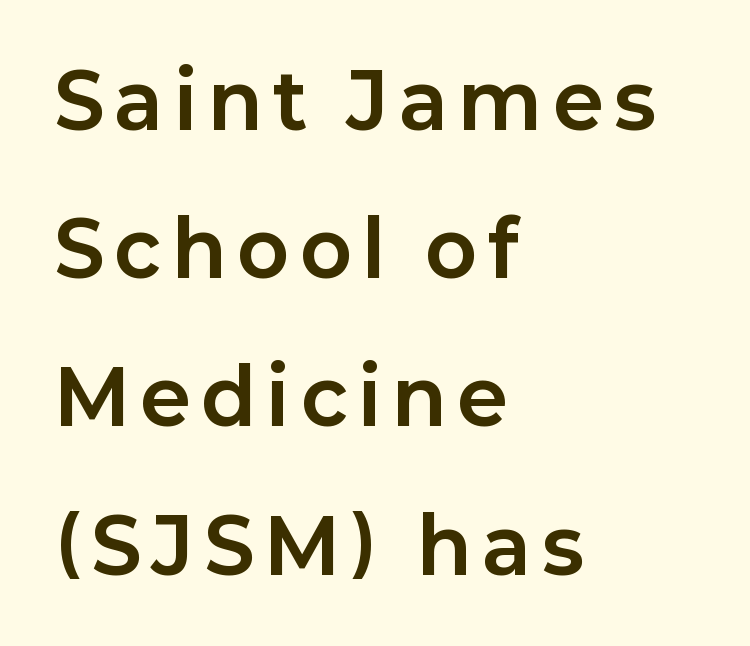
Q: Is the text bold? A: Yes.
Q: Is the text italic (slanted)? A: No, it is upright.
Q: Is the typeface a serif or a sans-serif typeface? A: Sans-serif.
Q: Is the text underlined? A: No.
Q: How is the paragraph aligned? A: Left-aligned.
Q: Is the spacing between lines tight, normal or loose? A: Loose.
Q: Width (condensed, normal, or wide)? A: Normal.
Q: Stroke contrast? A: Low.
Q: x-height? A: Medium.
Q: Monospaced? A: No.
